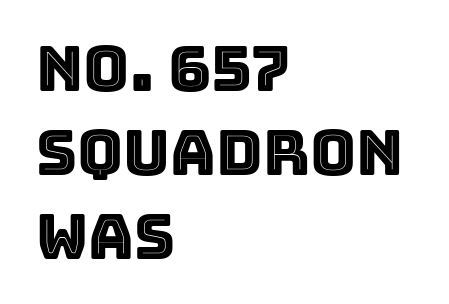
Q: Is the text italic (slanted)? A: No, it is upright.
Q: Is the text underlined? A: No.
Q: How is the paragraph aligned? A: Left-aligned.
Q: Is the spacing between letters normal or unusually wide? A: Normal.
Q: Is the spacing between lines tight, normal or loose? A: Normal.
Q: Width (condensed, normal, or wide)? A: Normal.
Q: x-height? A: Large.
Q: Monospaced? A: No.
